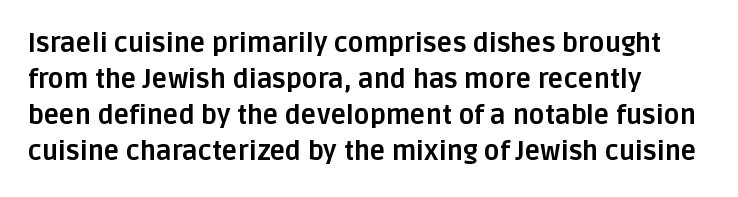
Q: Is the text bold? A: Yes.
Q: Is the text italic (slanted)? A: No, it is upright.
Q: Is the text underlined? A: No.
Q: How is the paragraph aligned? A: Left-aligned.
Q: Is the spacing between letters normal or unusually wide? A: Normal.
Q: Is the spacing between lines tight, normal or loose? A: Normal.
